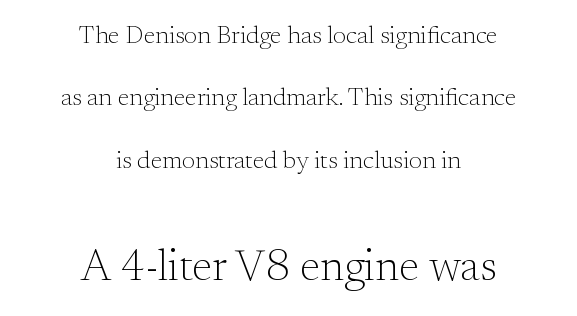
Q: Is the text bold? A: No.
Q: Is the text italic (slanted)? A: No, it is upright.
Q: Is the typeface a serif or a sans-serif typeface? A: Serif.
Q: Is the text underlined? A: No.
Q: How is the paragraph aligned? A: Centered.
Q: Is the spacing between letters normal or unusually wide? A: Normal.
Q: Is the spacing between lines tight, normal or loose? A: Loose.
Q: Which block of text is set in a larger size, the first (top) or the second (bottom)? A: The second (bottom) one.
Q: Width (condensed, normal, or wide)? A: Normal.
Q: Stroke contrast? A: Medium.
Q: x-height? A: Small.
Q: Monospaced? A: No.
